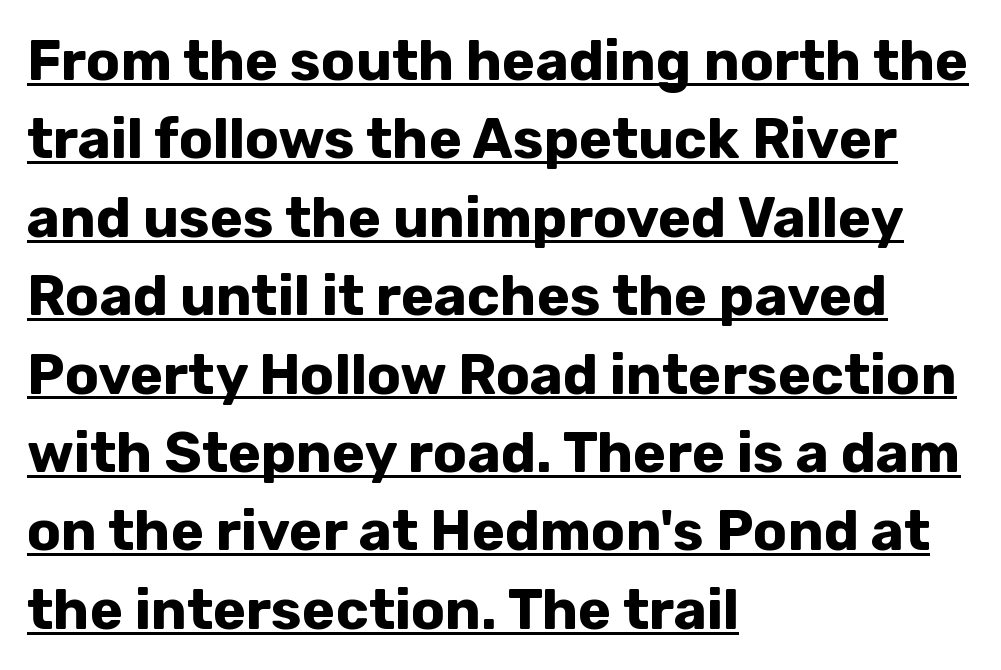
Q: Is the text bold? A: Yes.
Q: Is the text italic (slanted)? A: No, it is upright.
Q: Is the typeface a serif or a sans-serif typeface? A: Sans-serif.
Q: Is the text underlined? A: Yes.
Q: How is the paragraph aligned? A: Left-aligned.
Q: Is the spacing between letters normal or unusually wide? A: Normal.
Q: Is the spacing between lines tight, normal or loose? A: Normal.
Q: Width (condensed, normal, or wide)? A: Normal.
Q: Stroke contrast? A: Low.
Q: x-height? A: Medium.
Q: Monospaced? A: No.
